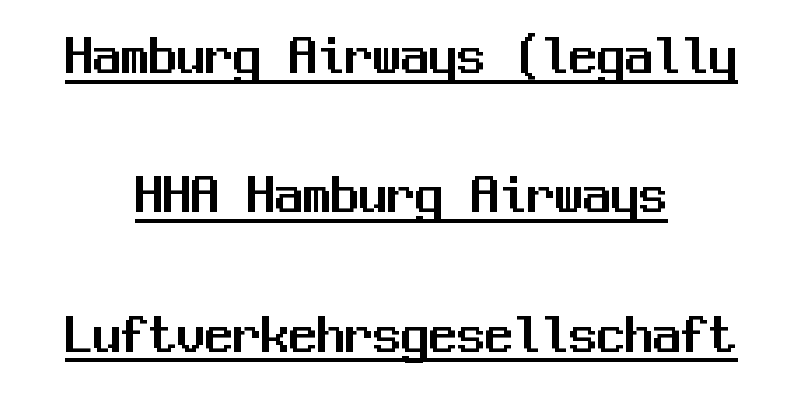
{"serif": "no", "italic": "no", "width": "normal", "stroke_contrast": "medium", "x_height": "medium", "monospaced": "yes", "underline": "yes", "align": "center", "line_spacing": "loose", "line_spacing_ratio": 2.49, "letter_spacing": "normal", "letter_spacing_em": 0.0, "glyph_px": 56}
